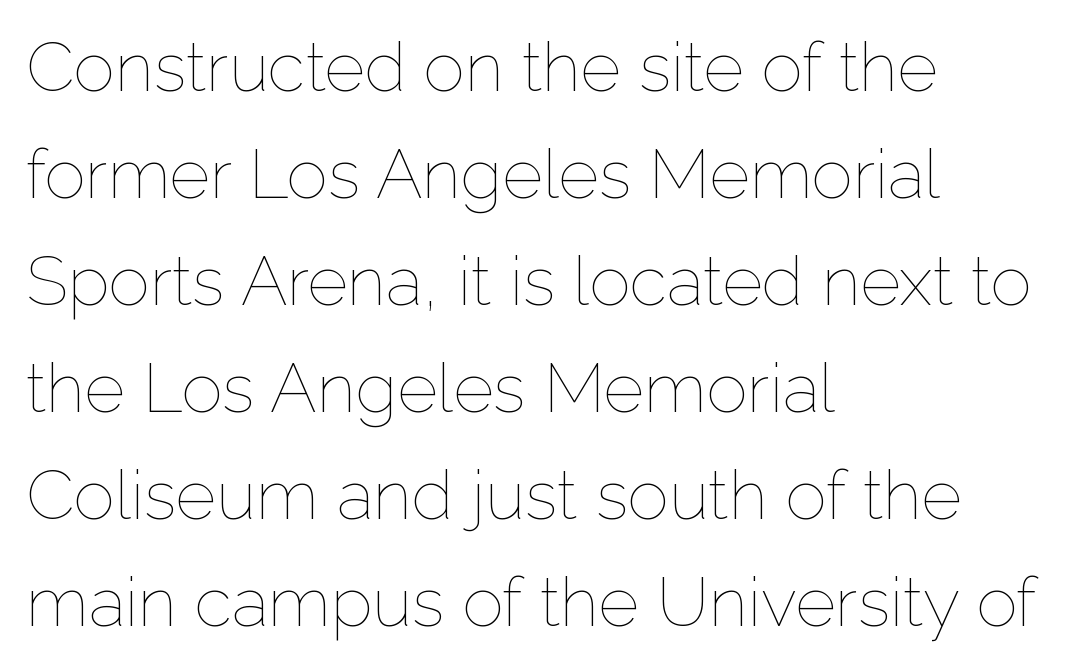
The image shows 69 px thin type, upright; set left-aligned, normal line spacing (1.55x), normal letter spacing, not underlined; low stroke contrast and a medium x-height.
